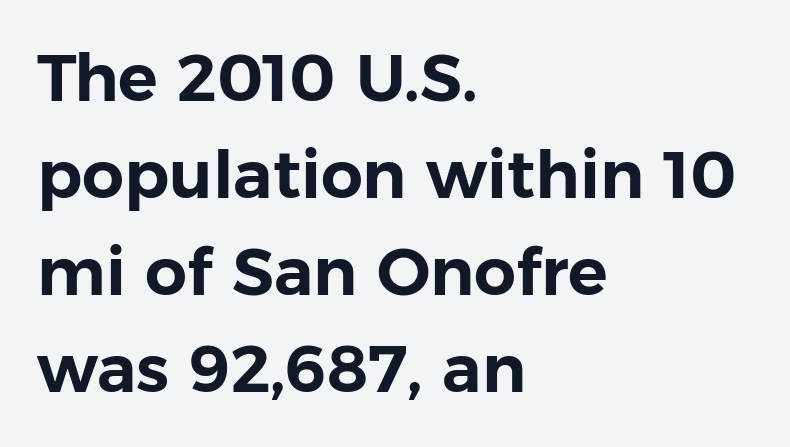
The image shows 66 px sans-serif type, upright; set left-aligned, normal line spacing (1.47x), normal letter spacing, not underlined; low stroke contrast and a medium x-height.
